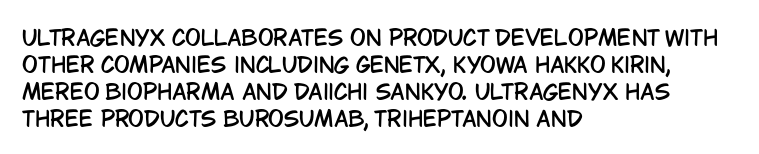
No word sits above an underline. Rendered with straight, roman letterforms. A typesetter would call this leading conventional body-copy spacing. Nothing unusual about the tracking: characters are spaced as the font intends. Line starts are locked; line ends wander.
